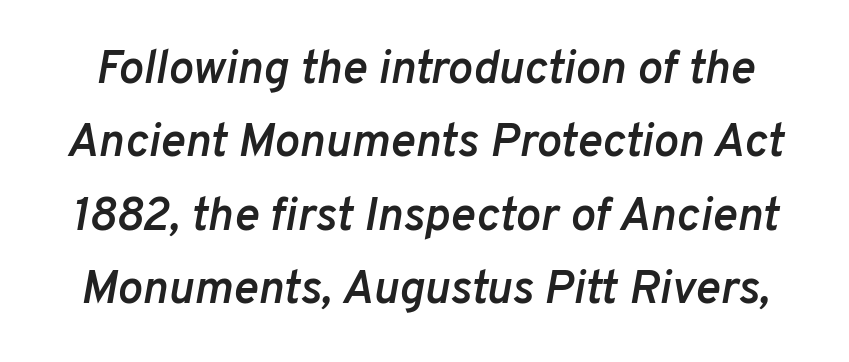
{"italic": "yes", "lean": "right", "slant_degrees": 10, "bold": "semi", "weight": "semibold", "width": "normal", "stroke_contrast": "low", "x_height": "medium", "monospaced": "no", "underline": "no", "line_spacing": "normal", "line_spacing_ratio": 1.56, "letter_spacing": "normal", "letter_spacing_em": 0.0, "glyph_px": 47}
